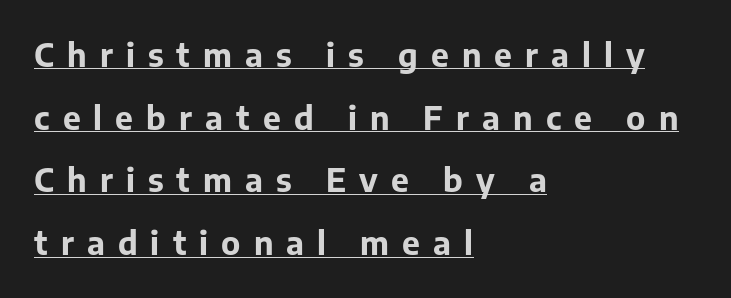
Q: Is the text bold? A: Yes.
Q: Is the text italic (slanted)? A: No, it is upright.
Q: Is the typeface a serif or a sans-serif typeface? A: Sans-serif.
Q: Is the text underlined? A: Yes.
Q: How is the paragraph aligned? A: Left-aligned.
Q: Is the spacing between letters normal or unusually wide? A: Unusually wide.
Q: Is the spacing between lines tight, normal or loose? A: Loose.
Q: Width (condensed, normal, or wide)? A: Normal.
Q: Stroke contrast? A: Low.
Q: x-height? A: Medium.
Q: Monospaced? A: No.
